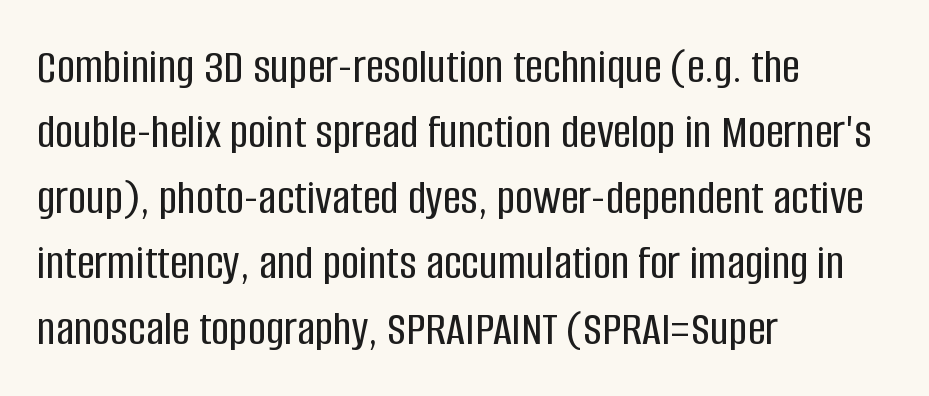
Q: Is the text italic (slanted)? A: No, it is upright.
Q: Is the typeface a serif or a sans-serif typeface? A: Sans-serif.
Q: Is the text underlined? A: No.
Q: How is the paragraph aligned? A: Left-aligned.
Q: Is the spacing between letters normal or unusually wide? A: Normal.
Q: Is the spacing between lines tight, normal or loose? A: Normal.
Q: Width (condensed, normal, or wide)? A: Condensed.
Q: Stroke contrast? A: Low.
Q: x-height? A: Large.
Q: Monospaced? A: No.
